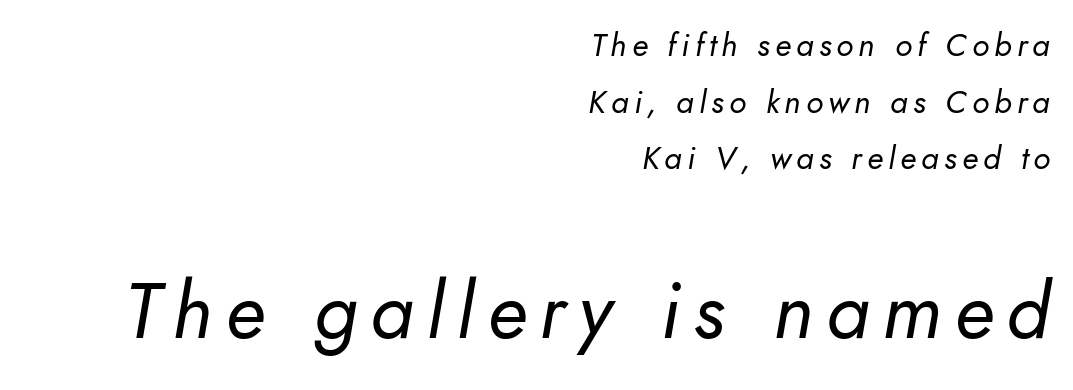
{"italic": "yes", "lean": "right", "slant_degrees": 10, "bold": "no", "weight": "regular", "width": "normal", "stroke_contrast": "low", "x_height": "small", "monospaced": "no", "underline": "no", "align": "right", "line_spacing_ratio": 1.77, "larger_block": "second", "size_ratio": 2.47, "glyph_px": 79}
